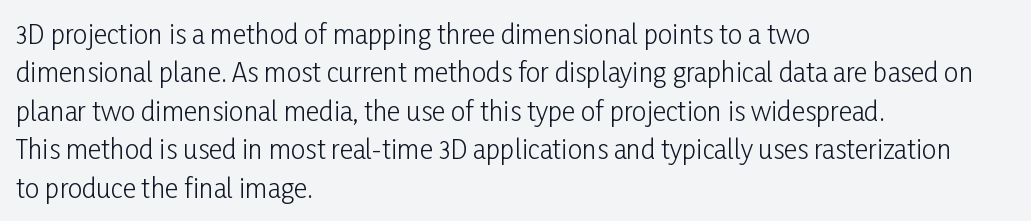
The image shows 26 px text type, upright; set left-aligned, normal line spacing (1.48x), normal letter spacing, not underlined.
